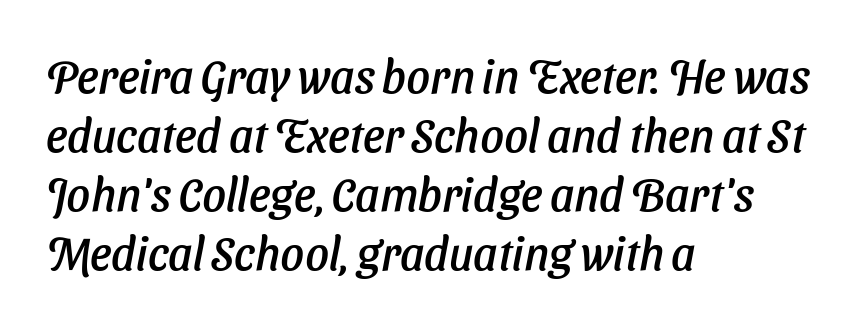
Standard letterfit; no display-style spreading of the glyphs. Compared with a centered layout, this one pins lines to the left instead. Normally led — the rows are evenly, conventionally spaced. You could not count columns in this text — the font is proportionally spaced.
